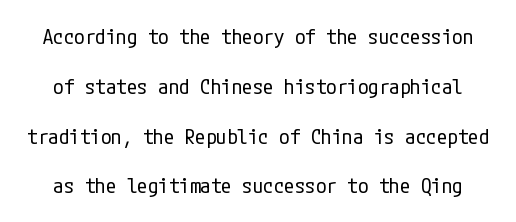
Tracking here is standard; glyphs follow each other at the usual distance. Anything drawn beneath the words? Only blank space. In terms of leading, this rendering errs on the spacious side. Nothing heavy about these letters — not bold at all. Rendered with straight, roman letterforms.
